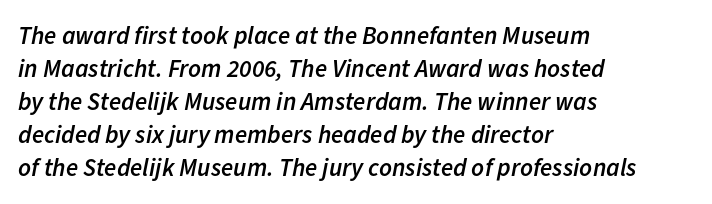
The image shows 25 px text type, italic (leaning right); set left-aligned, normal line spacing (1.32x), normal letter spacing, not underlined.
